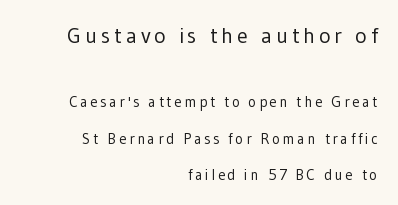
Nothing heavy about these letters — not bold at all. The gap between lines stays unmarked. Line endings align vertically; line beginnings do not. Leading: increased. Posture: upright roman. These two chunks differ in scale, with the top chunk taking the larger measure.
